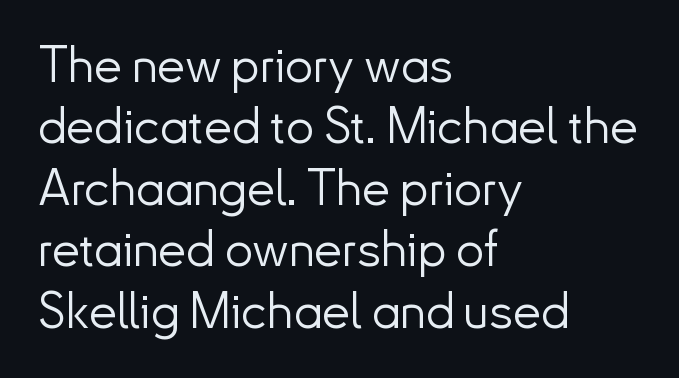
Q: Is the text bold? A: No.
Q: Is the text italic (slanted)? A: No, it is upright.
Q: Is the typeface a serif or a sans-serif typeface? A: Sans-serif.
Q: Is the text underlined? A: No.
Q: How is the paragraph aligned? A: Left-aligned.
Q: Is the spacing between letters normal or unusually wide? A: Normal.
Q: Width (condensed, normal, or wide)? A: Normal.
Q: Stroke contrast? A: Low.
Q: x-height? A: Small.
Q: Monospaced? A: No.
